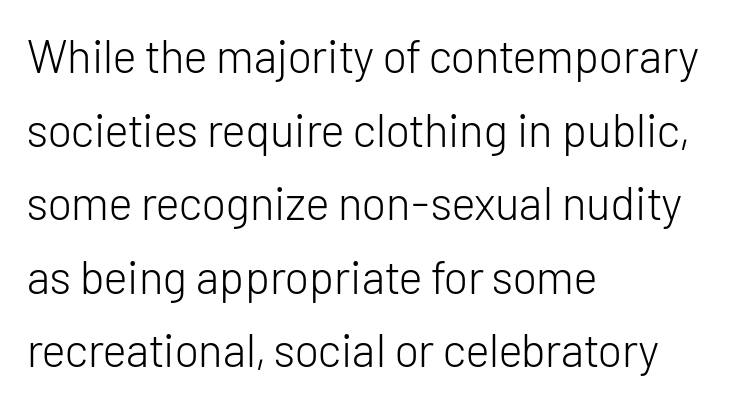
{"serif": "no", "italic": "no", "bold": "no", "weight": "light", "width": "normal", "stroke_contrast": "low", "x_height": "medium", "monospaced": "no", "underline": "no", "align": "left", "line_spacing": "normal", "line_spacing_ratio": 1.6, "letter_spacing": "normal", "letter_spacing_em": 0.0, "glyph_px": 46}
